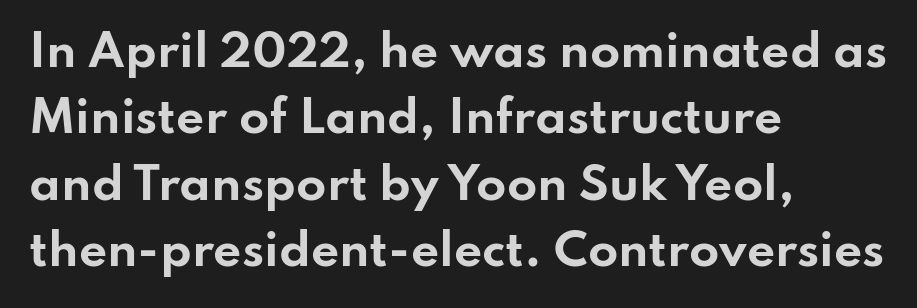
{"serif": "no", "italic": "no", "bold": "yes", "weight": "bold", "width": "wide", "stroke_contrast": "low", "x_height": "small", "monospaced": "no", "underline": "no", "align": "left", "line_spacing": "normal", "line_spacing_ratio": 1.51, "letter_spacing": "normal", "letter_spacing_em": 0.0, "glyph_px": 44}
